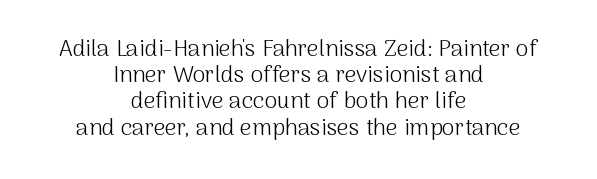
Q: Is the text bold? A: No.
Q: Is the text italic (slanted)? A: No, it is upright.
Q: Is the text underlined? A: No.
Q: How is the paragraph aligned? A: Centered.
Q: Is the spacing between letters normal or unusually wide? A: Normal.
Q: Is the spacing between lines tight, normal or loose? A: Tight.
